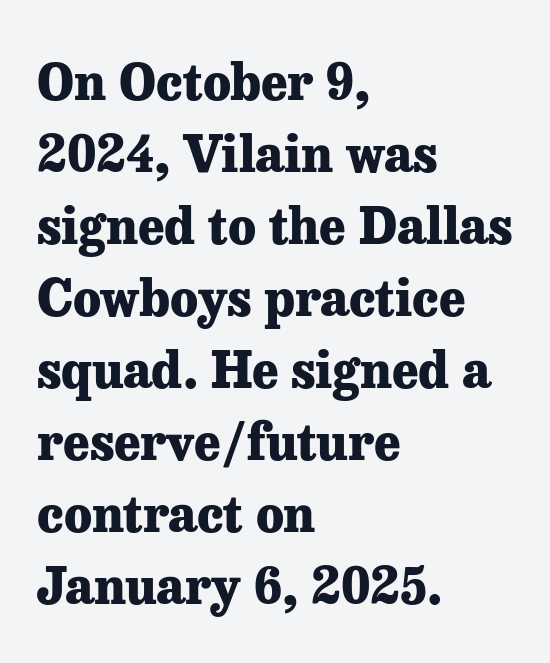
The image shows 50 px heavy serif type, upright; set left-aligned, normal line spacing (1.44x), normal letter spacing, not underlined; low stroke contrast and a medium x-height.
